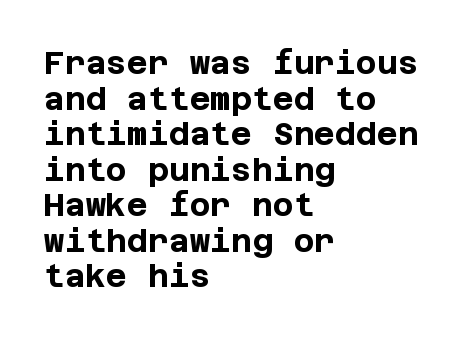
The image shows 32 px bold sans-serif type, upright; set left-aligned, tight line spacing (1.11x), normal letter spacing, not underlined; low stroke contrast and a large x-height.
